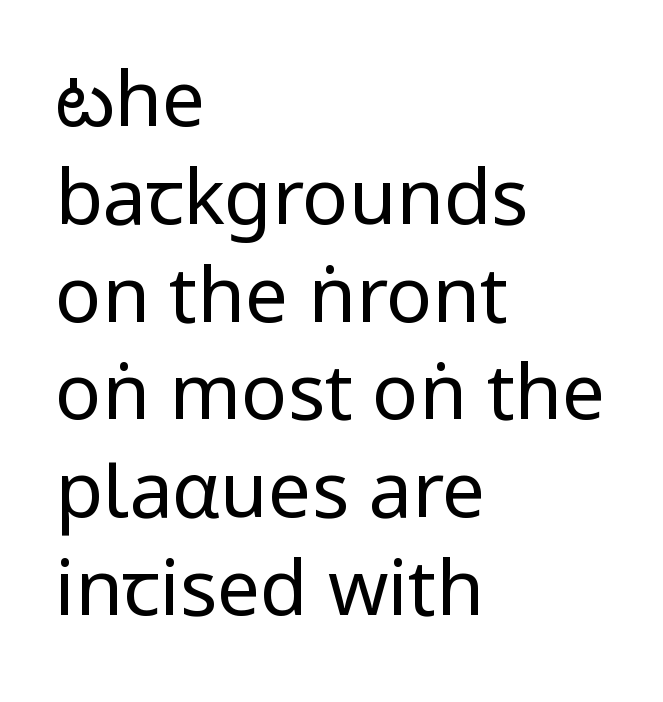
Q: Is the text bold? A: No.
Q: Is the text italic (slanted)? A: No, it is upright.
Q: Is the typeface a serif or a sans-serif typeface? A: Sans-serif.
Q: Is the text underlined? A: No.
Q: How is the paragraph aligned? A: Left-aligned.
Q: Is the spacing between letters normal or unusually wide? A: Normal.
Q: Is the spacing between lines tight, normal or loose? A: Normal.
Q: Width (condensed, normal, or wide)? A: Condensed.
Q: Stroke contrast? A: Low.
